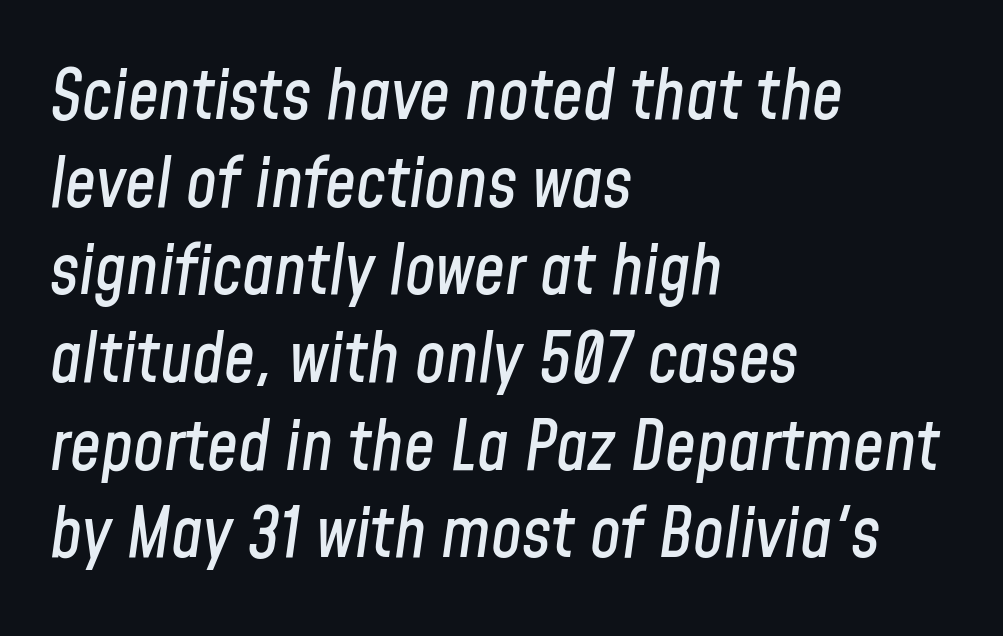
Q: Is the text italic (slanted)? A: Yes, it leans right by about 8 degrees.
Q: Is the text underlined? A: No.
Q: How is the paragraph aligned? A: Left-aligned.
Q: Is the spacing between letters normal or unusually wide? A: Normal.
Q: Is the spacing between lines tight, normal or loose? A: Normal.
Q: Width (condensed, normal, or wide)? A: Condensed.
Q: Stroke contrast? A: Low.
Q: x-height? A: Medium.
Q: Monospaced? A: No.
